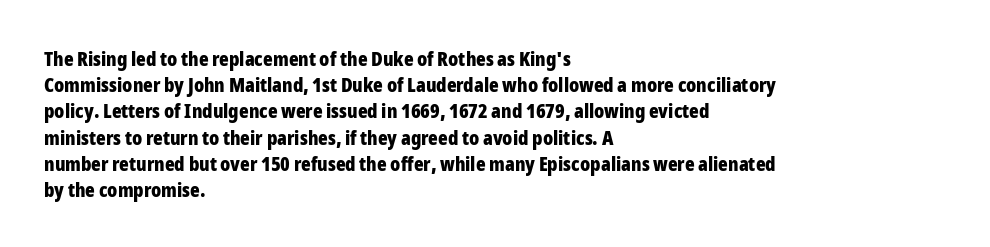
{"italic": "no", "bold": "yes", "underline": "no", "align": "left", "line_spacing": "normal", "line_spacing_ratio": 1.31, "letter_spacing": "normal", "letter_spacing_em": 0.0, "glyph_px": 20}
